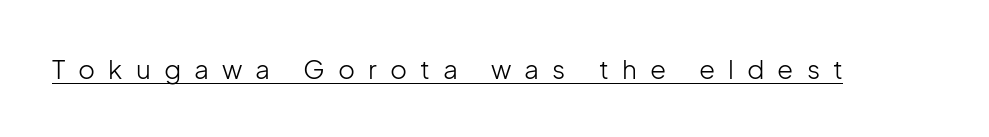
Descenders here cross a horizontal rule under the line. How are the letters spaced? Widely, with obvious added tracking. Does the lettering tilt? It doesn't — this is upright. This is not heavy type; no bold has been used.
